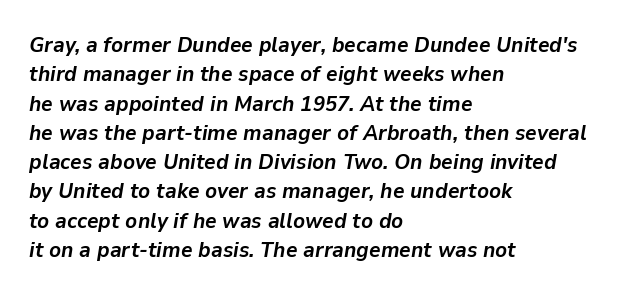
Q: Is the text bold? A: Yes.
Q: Is the text italic (slanted)? A: Yes, it leans right by about 9 degrees.
Q: Is the text underlined? A: No.
Q: How is the paragraph aligned? A: Left-aligned.
Q: Is the spacing between letters normal or unusually wide? A: Normal.
Q: Is the spacing between lines tight, normal or loose? A: Normal.
